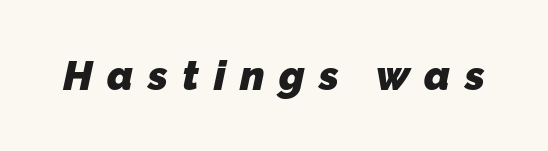
The image shows 41 px heavy sans-serif type; set unusually wide letter spacing (+0.35 em), not underlined; low stroke contrast and a medium x-height.
